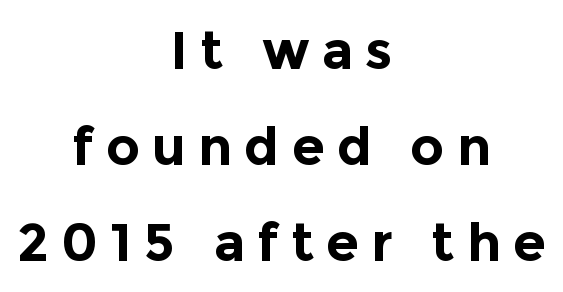
The image shows 53 px bold sans-serif type, upright; set centered, line spacing 1.81x, unusually wide letter spacing (+0.23 em), not underlined; a medium x-height.
